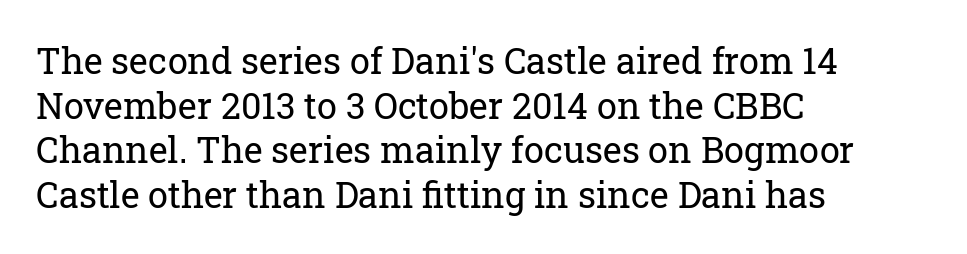
These lines are rendered in a variable-pitch font. Descenders are the only things crossing below the line. Visually the block forms a straight wall on the left and a jagged coastline on the right. Look at the tracking — it's just the regular setting, nothing added. These lines were composed using upright roman letters. The font is comparable to plain body text, perhaps lighter.
